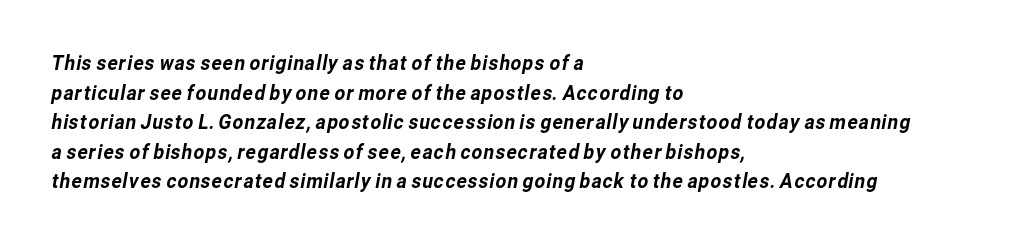
{"underline": "no", "align": "left", "line_spacing": "normal", "line_spacing_ratio": 1.41, "letter_spacing": "normal", "letter_spacing_em": 0.0, "glyph_px": 21}
